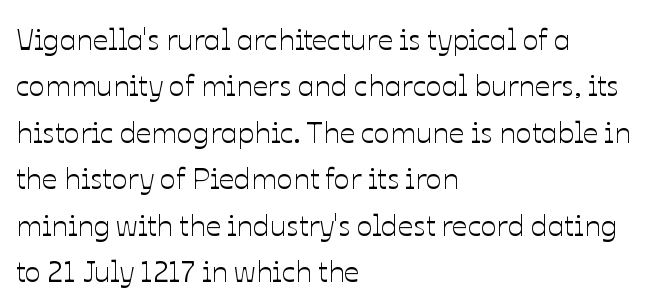
The image shows 30 px text type, upright; set left-aligned, normal line spacing (1.55x), normal letter spacing, not underlined; low stroke contrast and a medium x-height.
